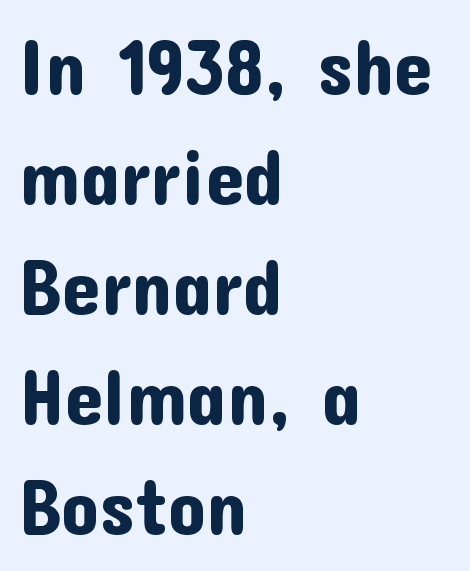
The image shows 77 px sans-serif type, upright; set left-aligned, normal line spacing (1.43x), normal letter spacing, not underlined; low stroke contrast and a medium x-height.
